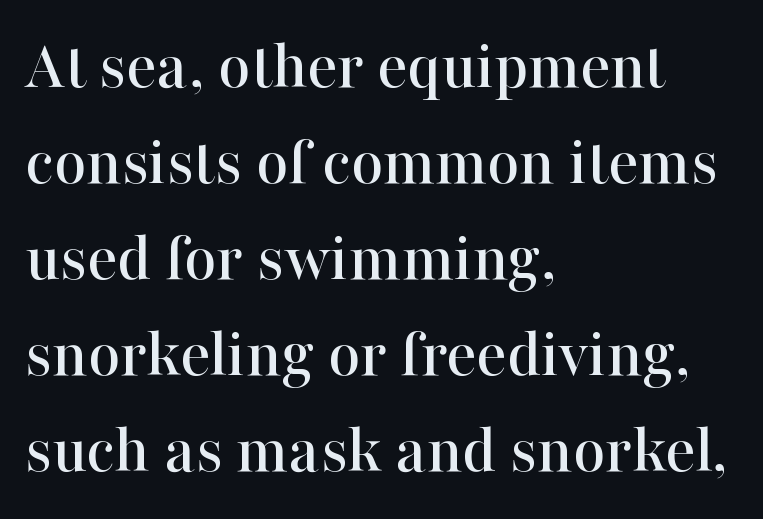
The letters stand straight up with perfectly vertical stems. Examine the stroke ends and you'll spot serifs. This rendering uses left alignment, leaving the right contour irregular. Short note: letters normally spaced. These lines are rendered in a variable-pitch font.
